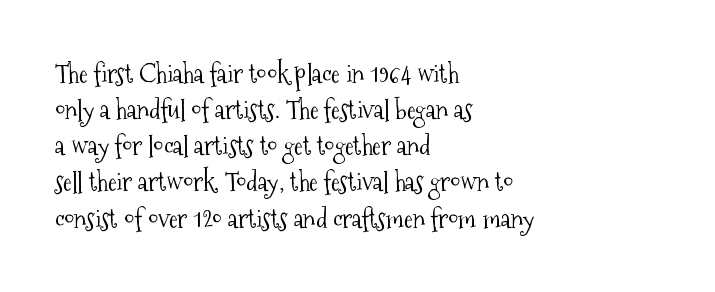
The image shows 26 px text type, upright; set left-aligned, normal line spacing (1.39x), normal letter spacing, not underlined.
